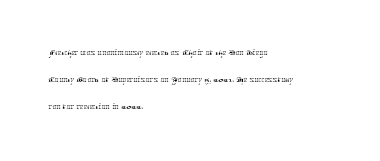
The image shows 20 px text type, upright; set left-aligned, normal line spacing (1.35x), normal letter spacing, not underlined.
